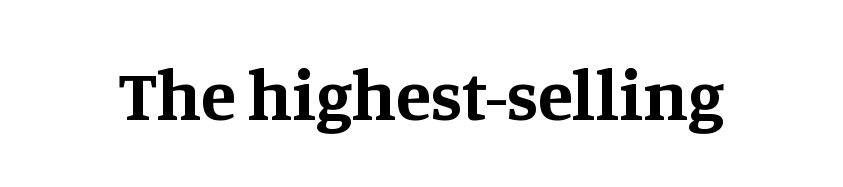
Q: Is the text bold? A: Yes.
Q: Is the text italic (slanted)? A: No, it is upright.
Q: Is the typeface a serif or a sans-serif typeface? A: Serif.
Q: Is the text underlined? A: No.
Q: Is the spacing between letters normal or unusually wide? A: Normal.
Q: Width (condensed, normal, or wide)? A: Normal.
Q: Stroke contrast? A: Medium.
Q: x-height? A: Large.
Q: Monospaced? A: No.
